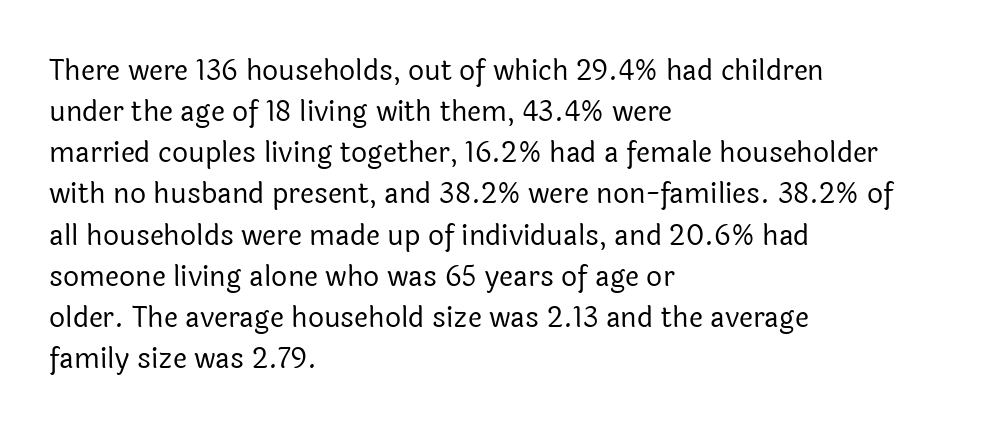
Q: Is the text bold? A: No.
Q: Is the text italic (slanted)? A: No, it is upright.
Q: Is the typeface a serif or a sans-serif typeface? A: Sans-serif.
Q: Is the text underlined? A: No.
Q: How is the paragraph aligned? A: Left-aligned.
Q: Is the spacing between letters normal or unusually wide? A: Normal.
Q: Is the spacing between lines tight, normal or loose? A: Normal.
Q: Width (condensed, normal, or wide)? A: Normal.
Q: x-height? A: Medium.
Q: Monospaced? A: No.
